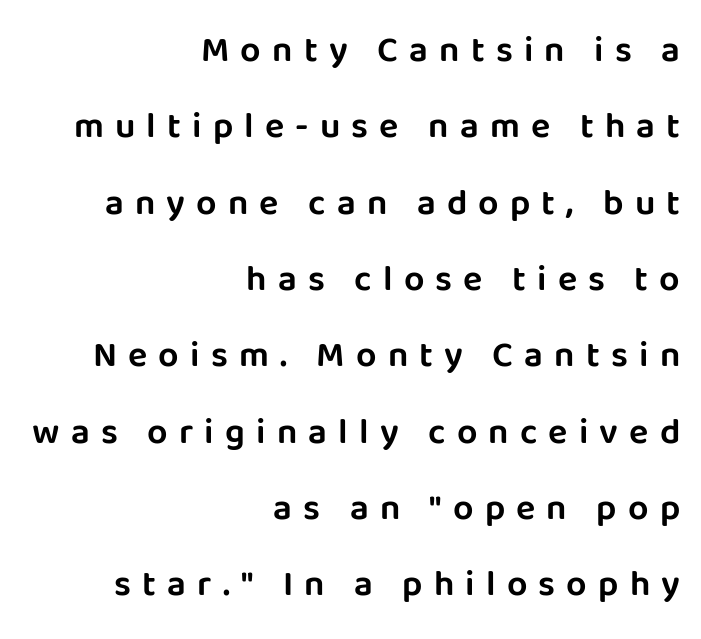
{"serif": "no", "italic": "no", "width": "normal", "stroke_contrast": "low", "x_height": "large", "monospaced": "no", "underline": "no", "align": "right", "line_spacing": "loose", "line_spacing_ratio": 2.12, "letter_spacing": "wide", "letter_spacing_em": 0.31, "glyph_px": 36}
